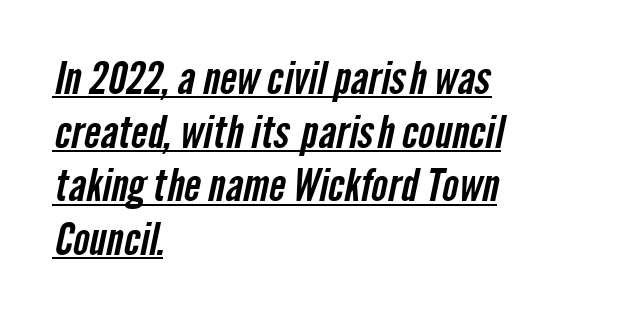
The image shows 44 px condensed sans-serif type; set left-aligned, line spacing 1.22x, normal letter spacing, underlined; low stroke contrast and a medium x-height.
